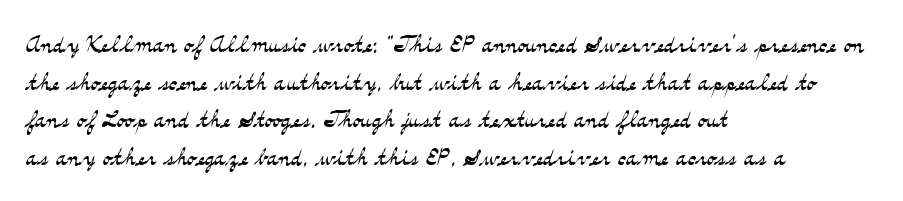
Q: Is the text bold? A: No.
Q: Is the text italic (slanted)? A: Yes.
Q: Is the typeface a serif or a sans-serif typeface? A: Serif.
Q: Is the text underlined? A: No.
Q: How is the paragraph aligned? A: Left-aligned.
Q: Is the spacing between letters normal or unusually wide? A: Normal.
Q: Width (condensed, normal, or wide)? A: Wide.
Q: Stroke contrast? A: Medium.
Q: x-height? A: Small.
Q: Monospaced? A: No.
